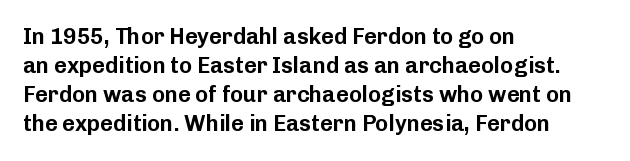
{"italic": "no", "underline": "no", "align": "left", "line_spacing": "normal", "line_spacing_ratio": 1.32, "letter_spacing": "normal", "letter_spacing_em": 0.0, "glyph_px": 22}
